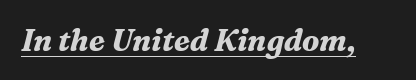
{"serif": "yes", "italic": "yes", "lean": "right", "slant_degrees": 16, "bold": "yes", "weight": "bold", "width": "normal", "stroke_contrast": "medium", "x_height": "medium", "monospaced": "no", "underline": "yes", "letter_spacing": "normal", "letter_spacing_em": 0.0, "glyph_px": 30}
